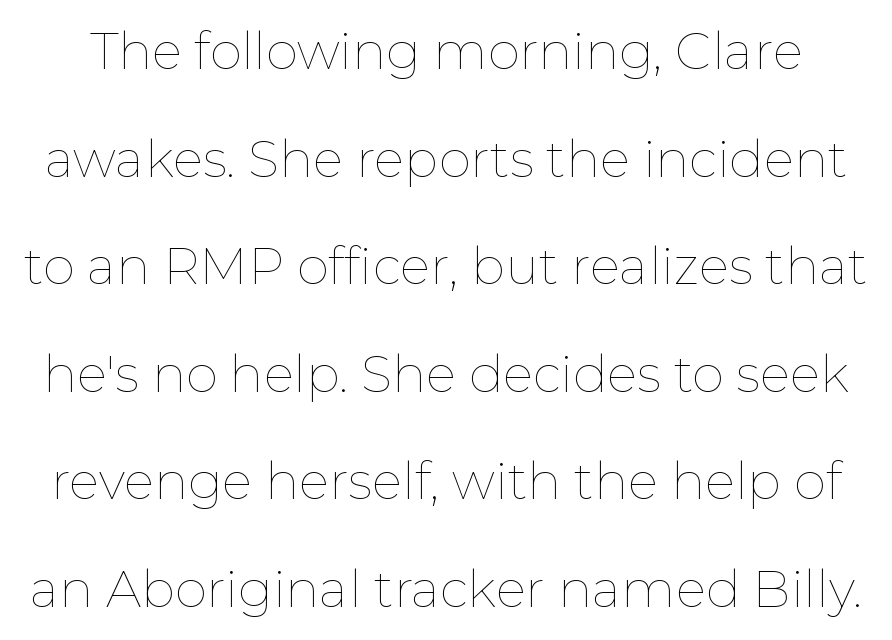
Q: Is the text bold? A: No.
Q: Is the text italic (slanted)? A: No, it is upright.
Q: Is the text underlined? A: No.
Q: Is the spacing between letters normal or unusually wide? A: Normal.
Q: Is the spacing between lines tight, normal or loose? A: Loose.
Q: Width (condensed, normal, or wide)? A: Normal.
Q: Stroke contrast? A: Low.
Q: x-height? A: Medium.
Q: Monospaced? A: No.
